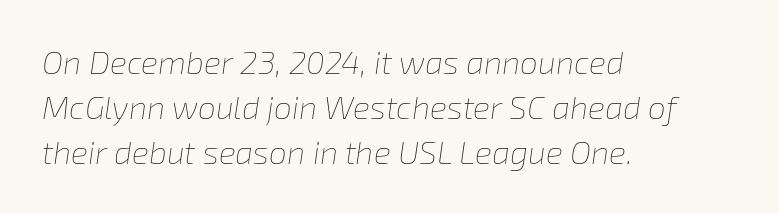
{"italic": "yes", "lean": "right", "slant_degrees": 8, "bold": "no", "weight": "thin", "width": "normal", "stroke_contrast": "low", "x_height": "medium", "monospaced": "no", "underline": "no", "align": "left", "line_spacing": "normal", "line_spacing_ratio": 1.4, "letter_spacing": "normal", "letter_spacing_em": 0.0, "glyph_px": 32}
